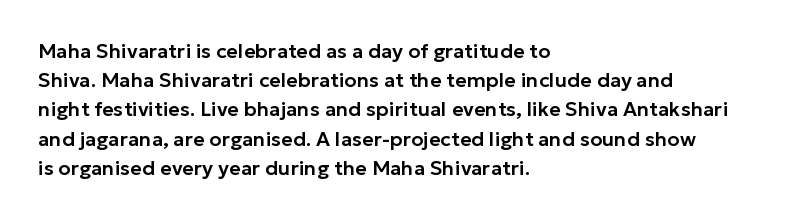
{"italic": "no", "underline": "no", "align": "left", "line_spacing": "normal", "line_spacing_ratio": 1.46, "letter_spacing": "normal", "letter_spacing_em": 0.0, "glyph_px": 20}
